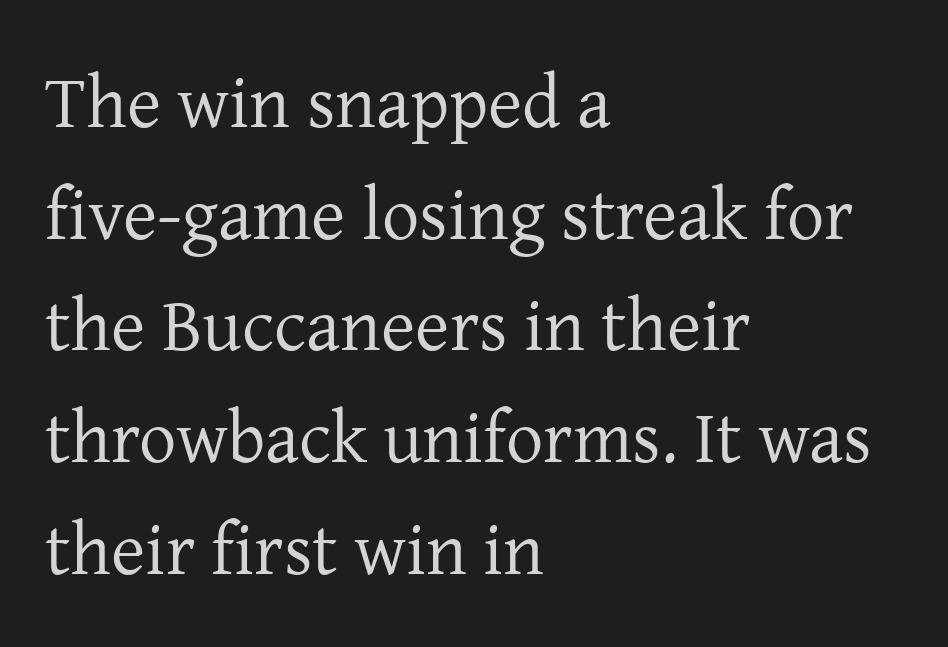
Q: Is the text bold? A: No.
Q: Is the text italic (slanted)? A: No, it is upright.
Q: Is the typeface a serif or a sans-serif typeface? A: Serif.
Q: Is the text underlined? A: No.
Q: How is the paragraph aligned? A: Left-aligned.
Q: Is the spacing between letters normal or unusually wide? A: Normal.
Q: Is the spacing between lines tight, normal or loose? A: Normal.
Q: Width (condensed, normal, or wide)? A: Normal.
Q: Stroke contrast? A: Low.
Q: x-height? A: Medium.
Q: Monospaced? A: No.
